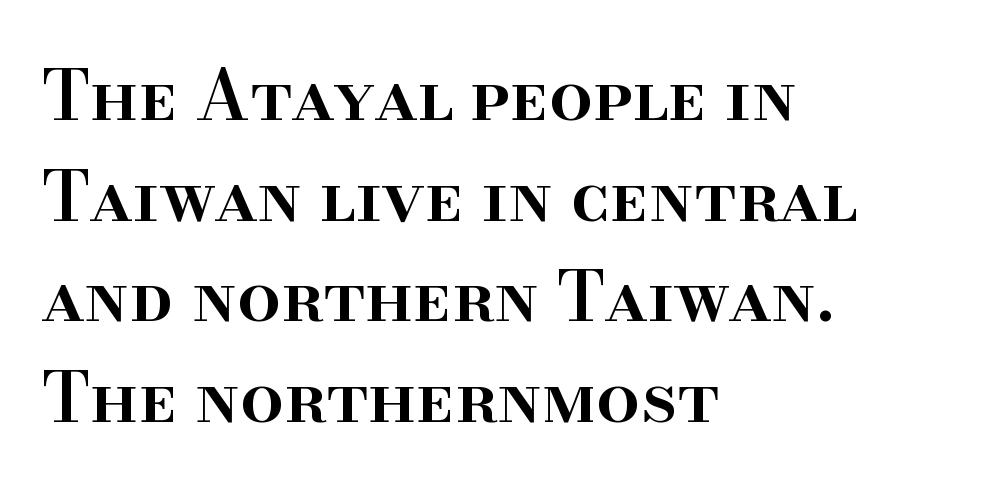
{"serif": "yes", "italic": "no", "bold": "semi", "weight": "semibold", "width": "normal", "stroke_contrast": "high", "x_height": "small", "monospaced": "no", "underline": "no", "align": "left", "line_spacing": "normal", "line_spacing_ratio": 1.46, "letter_spacing": "normal", "letter_spacing_em": 0.0, "glyph_px": 69}
